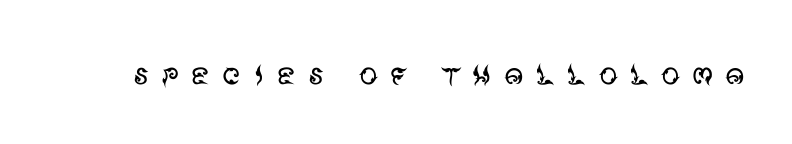
{"serif": "no", "italic": "no", "bold": "no", "weight": "regular", "width": "normal", "stroke_contrast": "medium", "x_height": "large", "monospaced": "no", "underline": "no", "letter_spacing": "wide", "letter_spacing_em": 0.3, "glyph_px": 38}
